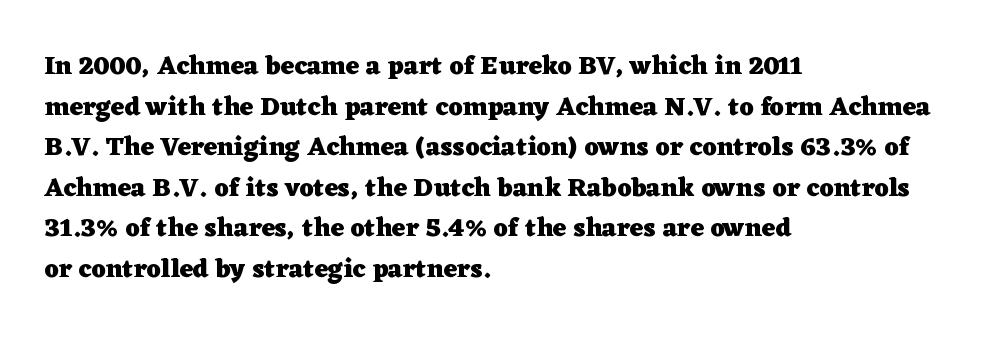
Q: Is the text bold? A: Yes.
Q: Is the text italic (slanted)? A: No, it is upright.
Q: Is the text underlined? A: No.
Q: How is the paragraph aligned? A: Left-aligned.
Q: Is the spacing between letters normal or unusually wide? A: Normal.
Q: Is the spacing between lines tight, normal or loose? A: Normal.
